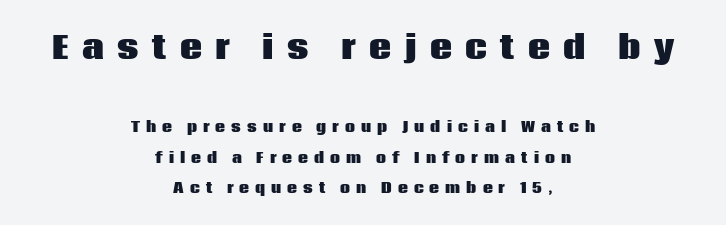
{"serif": "no", "italic": "no", "bold": "yes", "weight": "heavy", "width": "normal", "stroke_contrast": "low", "x_height": "large", "monospaced": "no", "underline": "no", "align": "center", "line_spacing": "loose", "line_spacing_ratio": 2.15, "letter_spacing": "wide", "letter_spacing_em": 0.43, "larger_block": "first", "size_ratio": 2.21, "glyph_px": 31}
